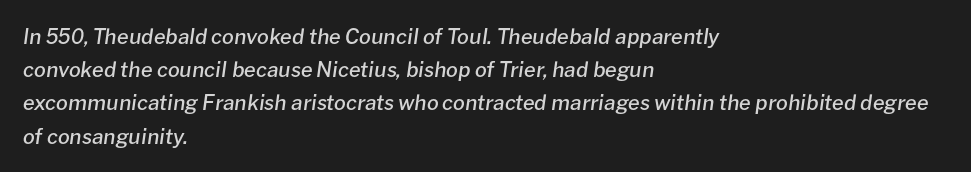
{"italic": "yes", "lean": "right", "slant_degrees": 8, "bold": "semi", "underline": "no", "align": "left", "line_spacing": "normal", "line_spacing_ratio": 1.58, "letter_spacing": "normal", "letter_spacing_em": 0.0, "glyph_px": 21}
